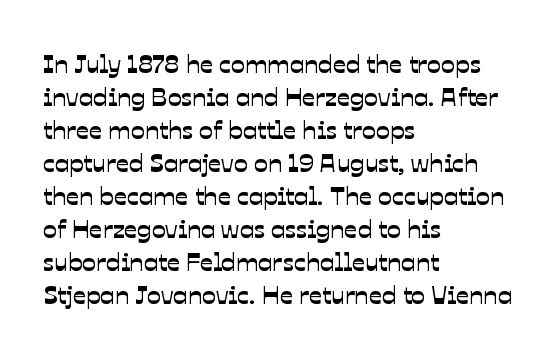
A student would call this left alignment; a typographer would say flush left, rag right. This block has exactly the height ordinary leading produces. The strip under each line holds only bare page. A typesetter would call this zero additional tracking.
